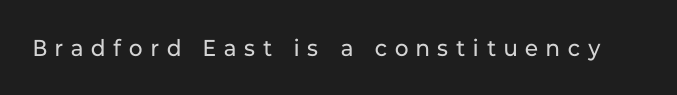
Q: Is the text bold? A: No.
Q: Is the text italic (slanted)? A: No, it is upright.
Q: Is the text underlined? A: No.
Q: Is the spacing between letters normal or unusually wide? A: Unusually wide.
